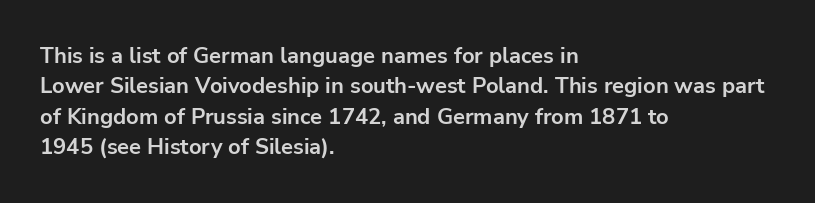
Q: Is the text bold? A: Yes.
Q: Is the text italic (slanted)? A: No, it is upright.
Q: Is the text underlined? A: No.
Q: How is the paragraph aligned? A: Left-aligned.
Q: Is the spacing between letters normal or unusually wide? A: Normal.
Q: Is the spacing between lines tight, normal or loose? A: Normal.
